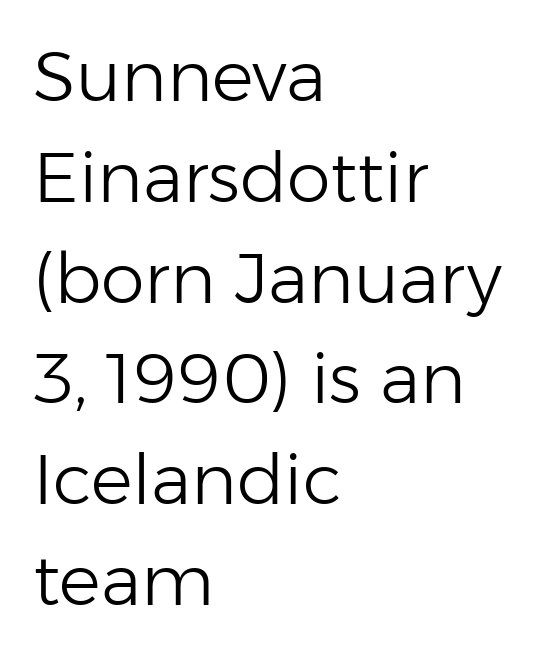
The image shows 70 px light sans-serif type, upright; set left-aligned, normal line spacing (1.44x), normal letter spacing, not underlined; low stroke contrast and a medium x-height.
